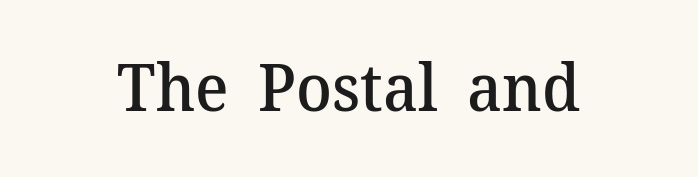
The image shows 66 px semibold serif type, upright; set normal letter spacing, not underlined; medium stroke contrast and a medium x-height.
